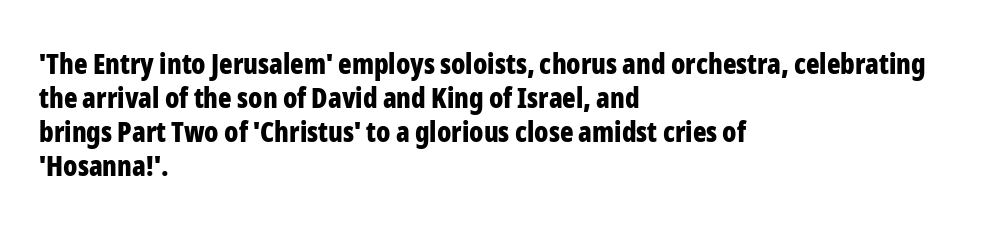
The image shows 28 px bold, condensed sans-serif type, upright; set left-aligned, line spacing 1.22x, normal letter spacing, not underlined; low stroke contrast and a medium x-height.
